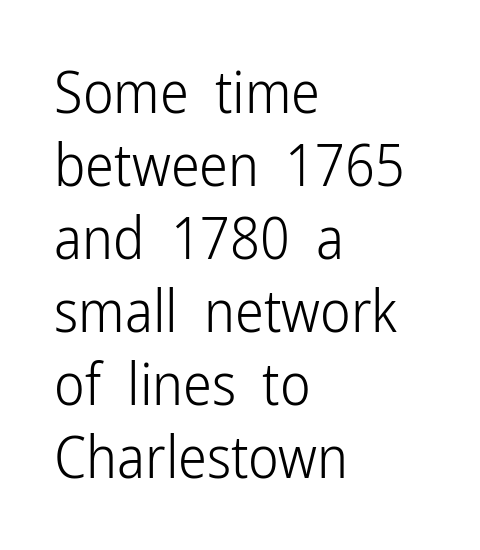
{"serif": "no", "italic": "no", "bold": "no", "weight": "light", "width": "condensed", "stroke_contrast": "low", "x_height": "medium", "monospaced": "no", "underline": "no", "align": "left", "line_spacing": "normal", "line_spacing_ratio": 1.26, "letter_spacing": "normal", "letter_spacing_em": 0.0, "glyph_px": 58}
